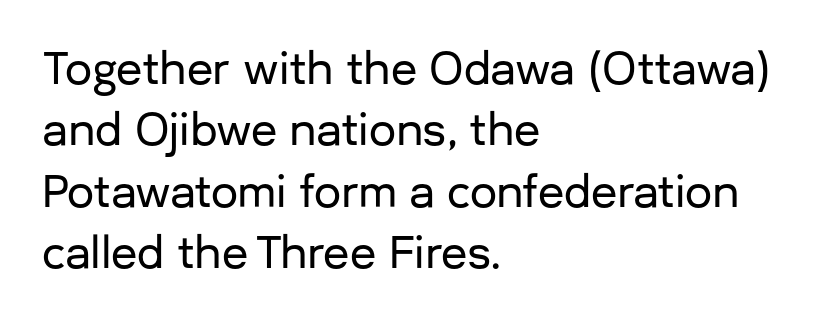
Q: Is the text italic (slanted)? A: No, it is upright.
Q: Is the typeface a serif or a sans-serif typeface? A: Sans-serif.
Q: Is the text underlined? A: No.
Q: How is the paragraph aligned? A: Left-aligned.
Q: Is the spacing between letters normal or unusually wide? A: Normal.
Q: Is the spacing between lines tight, normal or loose? A: Normal.
Q: Width (condensed, normal, or wide)? A: Normal.
Q: Stroke contrast? A: Low.
Q: x-height? A: Medium.
Q: Monospaced? A: No.
